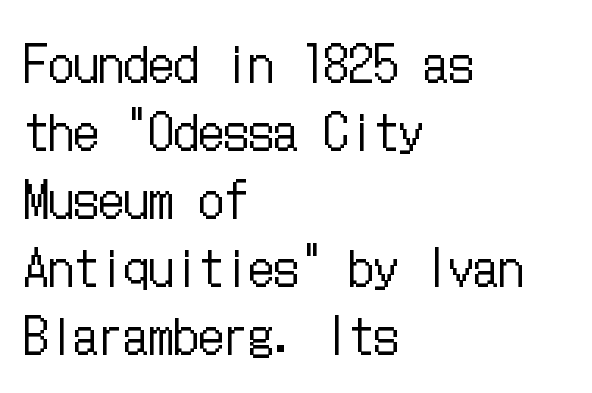
{"italic": "no", "bold": "no", "weight": "regular", "width": "condensed", "stroke_contrast": "low", "x_height": "medium", "underline": "no", "align": "left", "line_spacing": "normal", "line_spacing_ratio": 1.36, "letter_spacing": "normal", "letter_spacing_em": 0.0, "glyph_px": 50}
